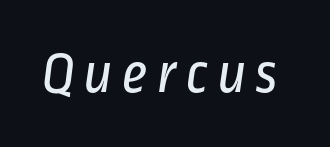
{"serif": "no", "bold": "no", "weight": "regular", "width": "condensed", "stroke_contrast": "low", "x_height": "medium", "monospaced": "no", "underline": "no", "glyph_px": 60}
